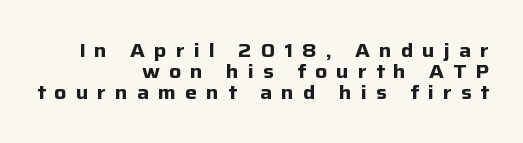
Posture: straight, roman, zero tilt. Anything drawn beneath the words? Only blank space. Set as a true bold cut, around the 700 mark. Short and long lines alike share a common ending point at right.
